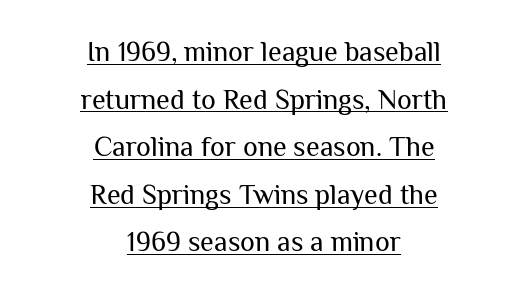
{"serif": "no", "italic": "no", "bold": "no", "weight": "regular", "width": "normal", "stroke_contrast": "medium", "x_height": "medium", "monospaced": "no", "underline": "yes", "align": "center", "line_spacing": "normal", "line_spacing_ratio": 1.7, "letter_spacing": "normal", "letter_spacing_em": 0.0, "glyph_px": 28}
